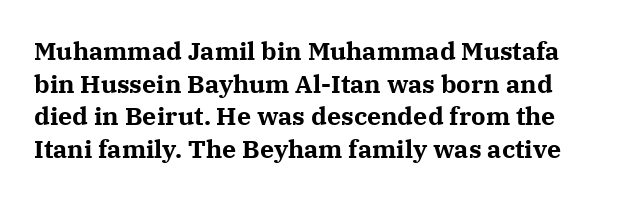
The image shows 25 px bold type, upright; set normal line spacing (1.31x), normal letter spacing, not underlined.
